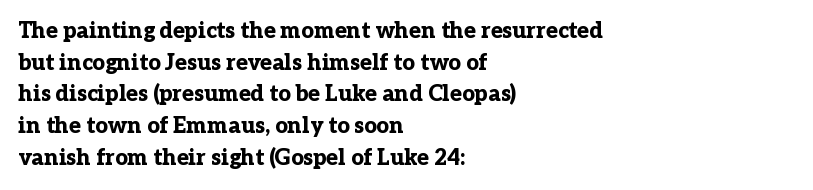
Q: Is the text bold? A: Yes.
Q: Is the text italic (slanted)? A: No, it is upright.
Q: Is the text underlined? A: No.
Q: How is the paragraph aligned? A: Left-aligned.
Q: Is the spacing between letters normal or unusually wide? A: Normal.
Q: Is the spacing between lines tight, normal or loose? A: Normal.
